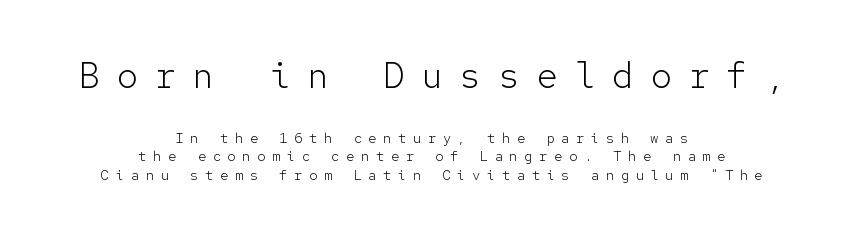
{"serif": "no", "italic": "no", "bold": "no", "weight": "light", "width": "normal", "stroke_contrast": "low", "x_height": "medium", "monospaced": "yes", "underline": "no", "align": "center", "line_spacing": "normal", "line_spacing_ratio": 1.33, "letter_spacing": "wide", "letter_spacing_em": 0.46, "larger_block": "first", "size_ratio": 2.57, "glyph_px": 36}
